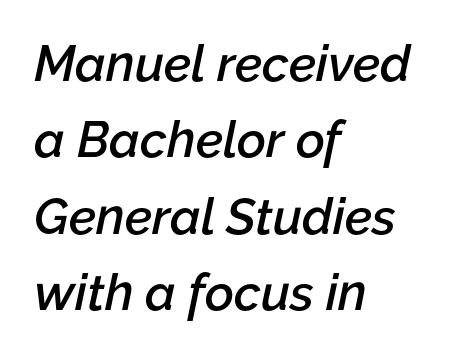
{"italic": "yes", "lean": "right", "slant_degrees": 12, "bold": "semi", "weight": "semibold", "width": "normal", "stroke_contrast": "low", "x_height": "medium", "monospaced": "no", "underline": "no", "align": "left", "line_spacing": "normal", "line_spacing_ratio": 1.53, "letter_spacing": "normal", "letter_spacing_em": 0.0, "glyph_px": 50}
